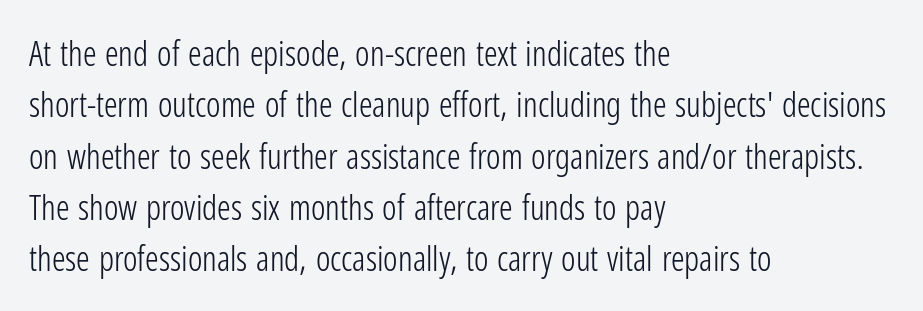
Q: Is the text bold? A: No.
Q: Is the text italic (slanted)? A: No, it is upright.
Q: Is the typeface a serif or a sans-serif typeface? A: Sans-serif.
Q: Is the text underlined? A: No.
Q: How is the paragraph aligned? A: Left-aligned.
Q: Is the spacing between letters normal or unusually wide? A: Normal.
Q: Is the spacing between lines tight, normal or loose? A: Normal.
Q: Width (condensed, normal, or wide)? A: Condensed.
Q: Stroke contrast? A: Low.
Q: x-height? A: Medium.
Q: Monospaced? A: No.
